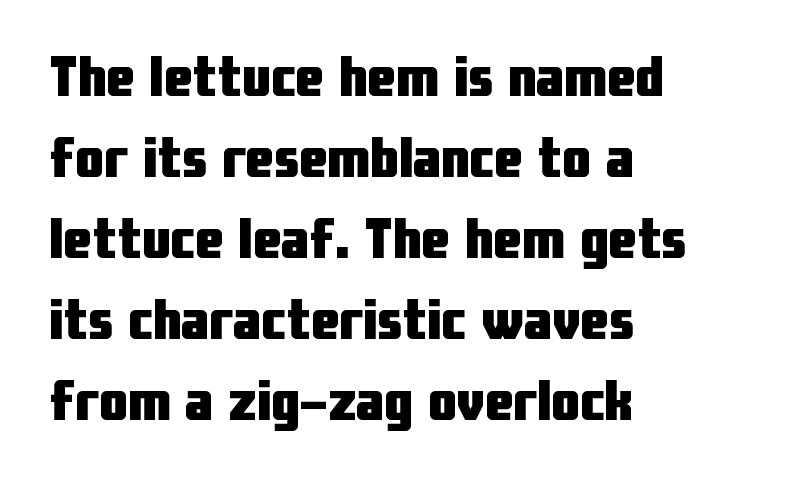
{"serif": "no", "italic": "no", "bold": "yes", "weight": "heavy", "width": "condensed", "stroke_contrast": "low", "x_height": "medium", "monospaced": "no", "underline": "no", "align": "left", "line_spacing": "normal", "line_spacing_ratio": 1.42, "letter_spacing": "normal", "letter_spacing_em": 0.0, "glyph_px": 57}
